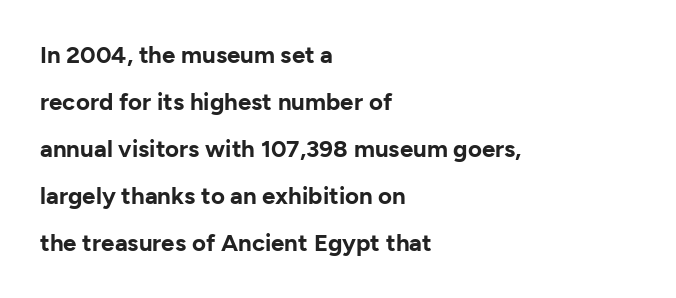
The image shows 24 px bold type, upright; set left-aligned, loose line spacing (1.96x), normal letter spacing, not underlined.
